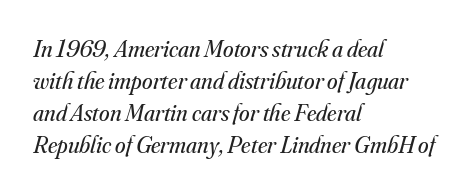
Does the leading feel generous? No, just average. Check the space under the baseline: it is left empty. Compared with a typical body face, this is equally light or lighter still. Here the glyphs are tracked normally, forming tight word shapes. The text block is weighted toward the left margin, trailing off unevenly rightward. The rendering applies a slant to the glyphs.
